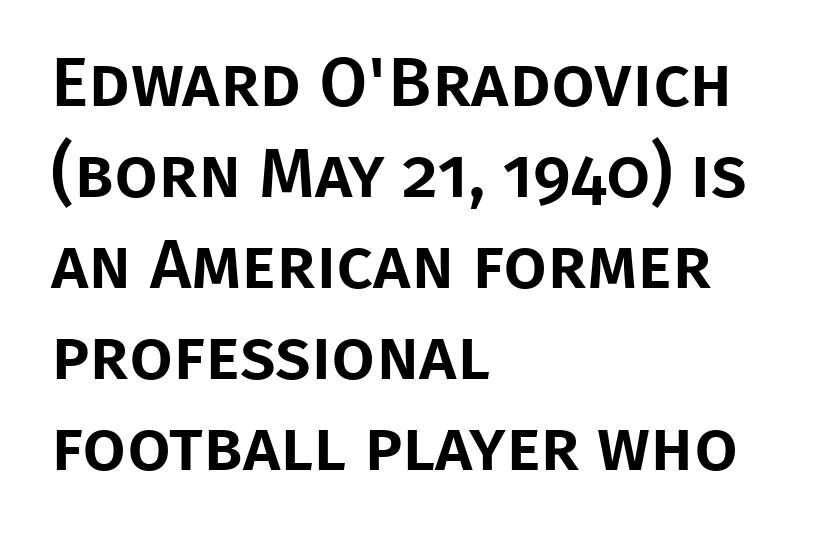
Q: Is the text italic (slanted)? A: No, it is upright.
Q: Is the typeface a serif or a sans-serif typeface? A: Sans-serif.
Q: Is the text underlined? A: No.
Q: How is the paragraph aligned? A: Left-aligned.
Q: Is the spacing between letters normal or unusually wide? A: Normal.
Q: Is the spacing between lines tight, normal or loose? A: Normal.
Q: Width (condensed, normal, or wide)? A: Normal.
Q: Stroke contrast? A: Low.
Q: x-height? A: Large.
Q: Monospaced? A: No.
